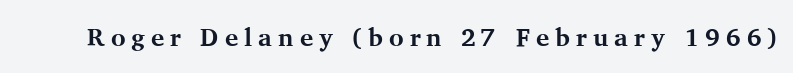
In terms of letterspacing, this is a distinctly airy, spread setting. Heft: maximum for text — a bold. The zone under the glyphs is completely vacant. The axis of the letterforms is exactly vertical.
